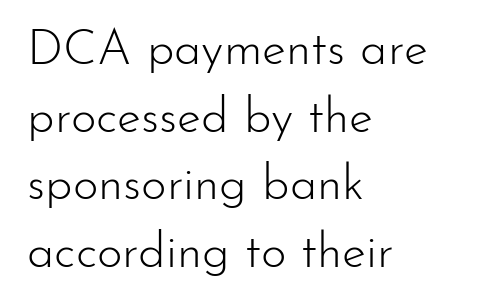
Anything drawn beneath the words? Only blank space. The typesetter chose a ragged-right arrangement here. Baseline-to-baseline distance is the conventional proportion of letter height. The letterforms sit shoulder to shoulder at normal distance. Proportional: the letters do not fall into vertical columns.
